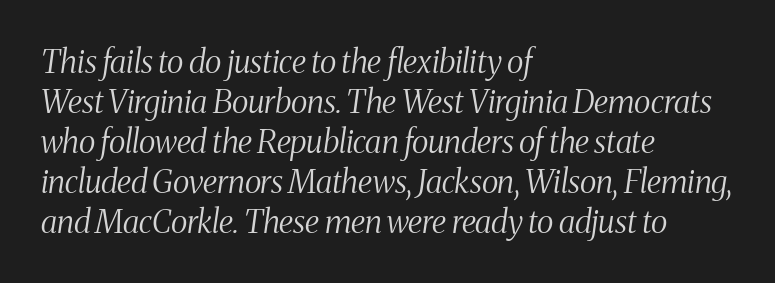
{"serif": "yes", "italic": "yes", "lean": "right", "slant_degrees": 8, "bold": "no", "weight": "light", "width": "condensed", "stroke_contrast": "medium", "x_height": "medium", "monospaced": "no", "underline": "no", "align": "left", "line_spacing": "normal", "line_spacing_ratio": 1.25, "letter_spacing": "normal", "letter_spacing_em": 0.0, "glyph_px": 32}
